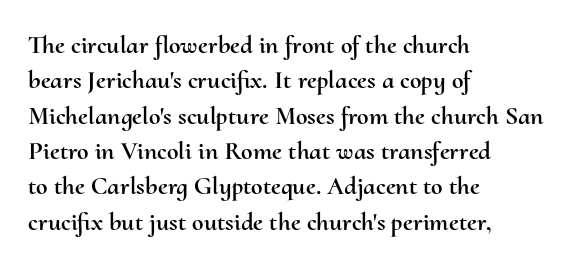
The image shows 26 px text type, upright; set left-aligned, normal line spacing (1.36x), normal letter spacing, not underlined.
